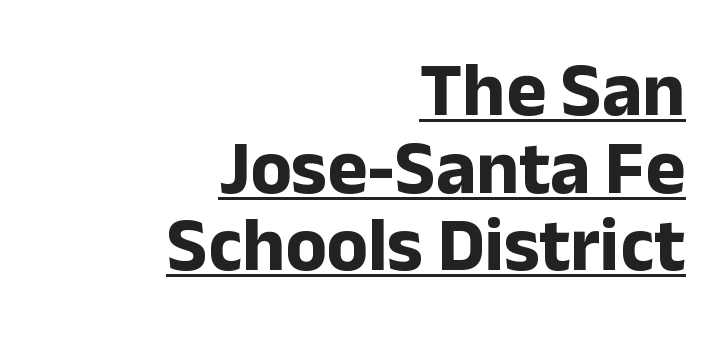
The image shows 76 px bold sans-serif type, upright; set right-aligned, tight line spacing (1.02x), normal letter spacing, underlined; low stroke contrast and a medium x-height.
